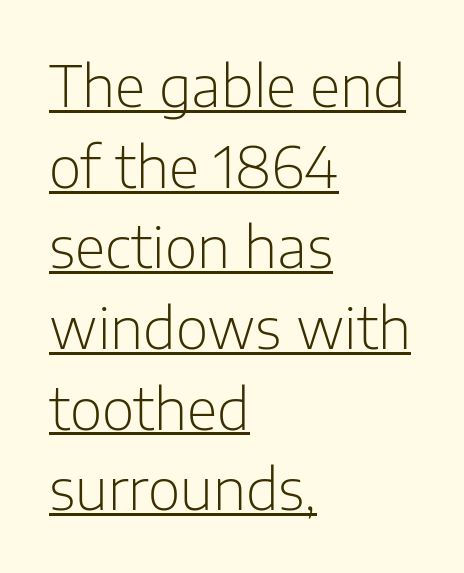
Each word holds together tightly as a unit, with standard inter-letter gaps. You can tell it's not italic because the verticals are truly vertical. Quick note: interline space is typical. You can see a thin bar hugging the bottom of the glyphs.
